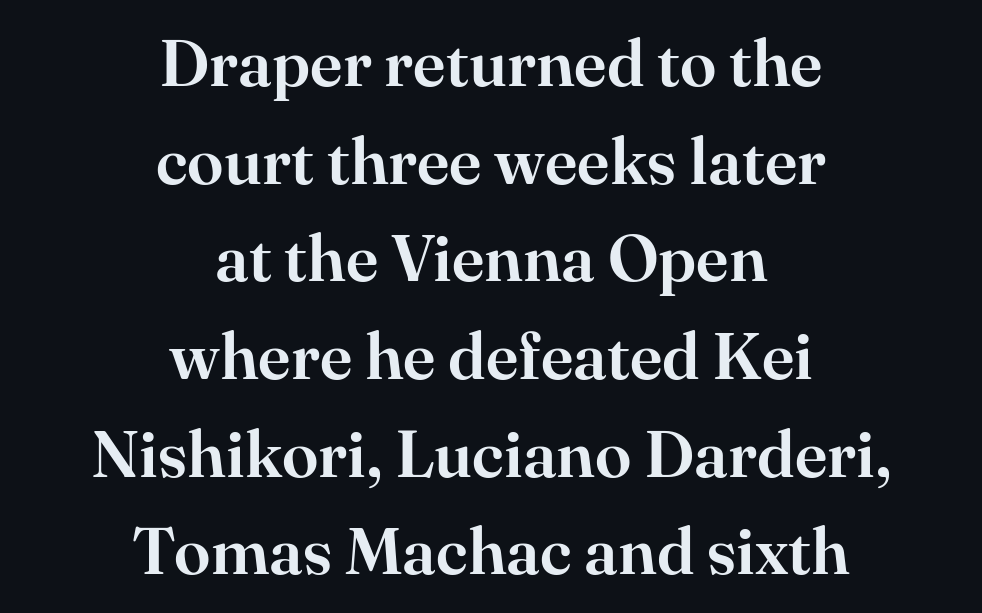
The image shows 66 px serif type, upright; set centered, normal line spacing (1.48x), normal letter spacing, not underlined; high stroke contrast and a small x-height.
